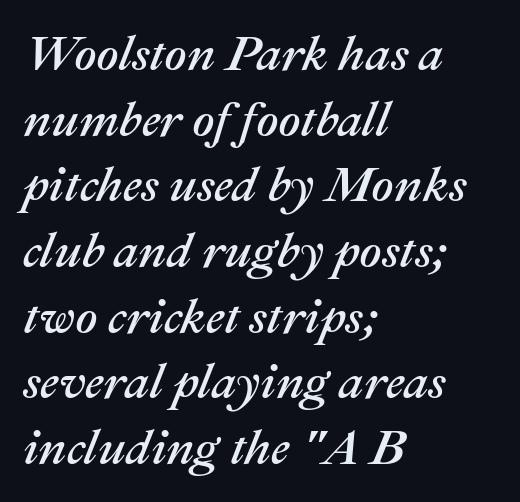
Q: Is the text italic (slanted)? A: Yes, it leans right by about 22 degrees.
Q: Is the text underlined? A: No.
Q: How is the paragraph aligned? A: Left-aligned.
Q: Is the spacing between letters normal or unusually wide? A: Normal.
Q: Is the spacing between lines tight, normal or loose? A: Normal.
Q: Width (condensed, normal, or wide)? A: Normal.
Q: Stroke contrast? A: Medium.
Q: x-height? A: Medium.
Q: Monospaced? A: No.
